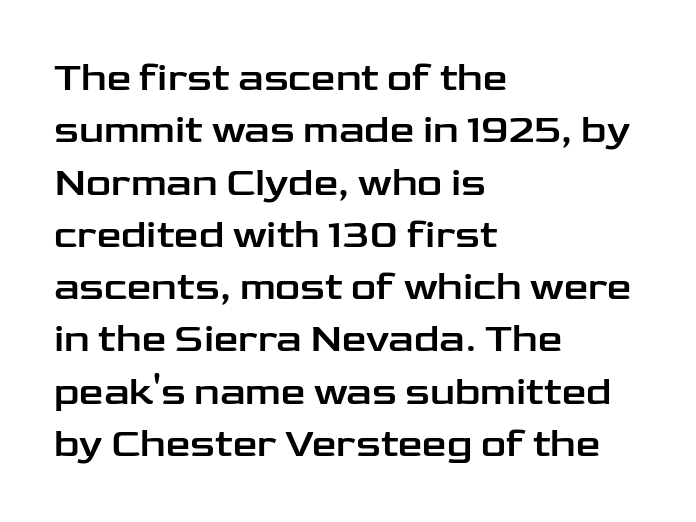
{"serif": "no", "italic": "no", "width": "wide", "stroke_contrast": "low", "x_height": "medium", "monospaced": "no", "underline": "no", "align": "left", "line_spacing": "normal", "line_spacing_ratio": 1.34, "letter_spacing": "normal", "letter_spacing_em": 0.0, "glyph_px": 39}
